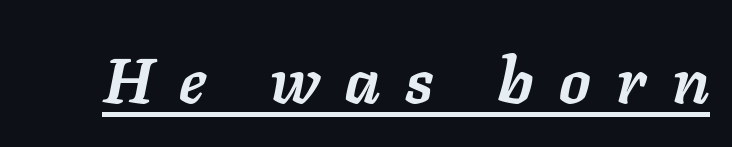
The image shows 64 px semibold type, italic (leaning right); set unusually wide letter spacing (+0.4 em), underlined; low stroke contrast and a medium x-height.
